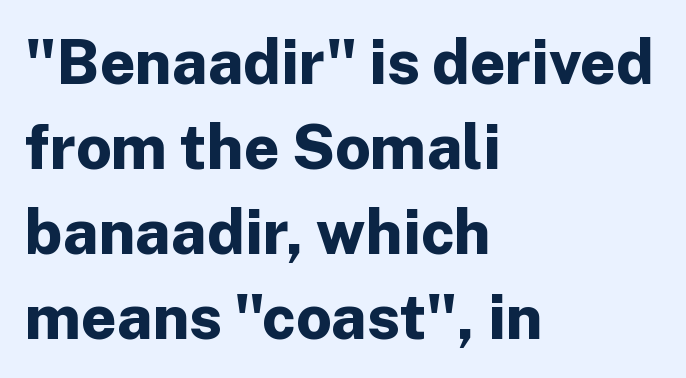
Every character sits straight up, as roman type does. The letters advance in unequal steps, a hallmark of proportional type. A sans-serif font was chosen for this passage. The face used here has the dense, thick strokes of a bold. Decoration check: the copy has no underline.
